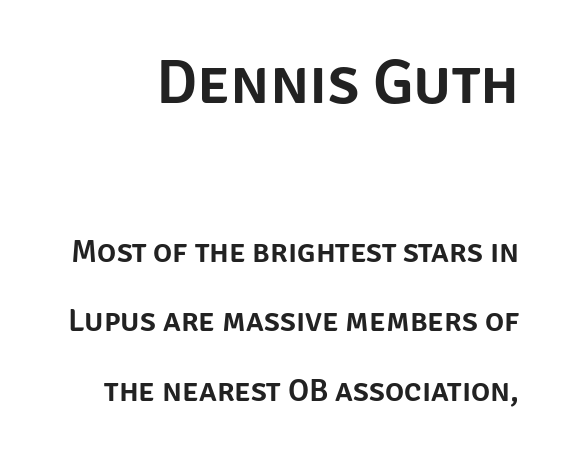
{"serif": "no", "italic": "no", "width": "normal", "stroke_contrast": "low", "x_height": "large", "monospaced": "no", "underline": "no", "line_spacing": "loose", "line_spacing_ratio": 2.18, "letter_spacing": "normal", "letter_spacing_em": 0.0, "larger_block": "first", "size_ratio": 1.97, "glyph_px": 63}
